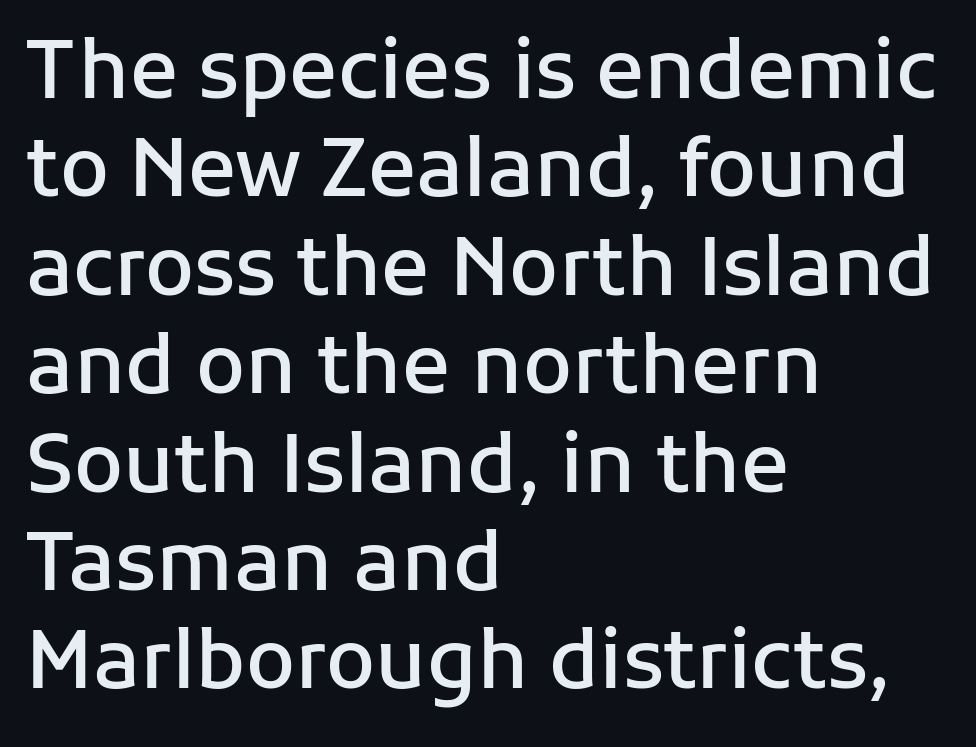
{"serif": "no", "italic": "no", "bold": "semi", "weight": "semibold", "width": "normal", "stroke_contrast": "low", "x_height": "medium", "monospaced": "no", "underline": "no", "align": "left", "line_spacing_ratio": 1.23, "letter_spacing": "normal", "letter_spacing_em": 0.0, "glyph_px": 80}
